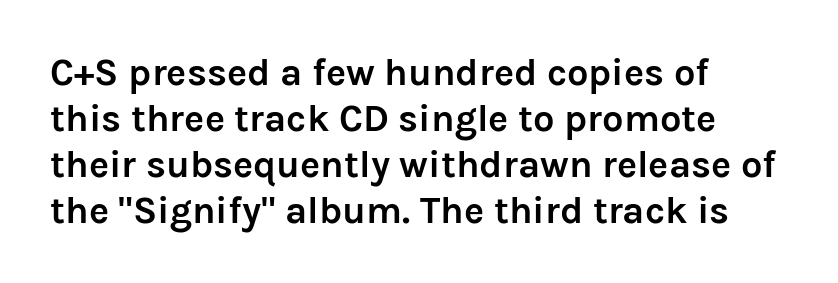
Q: Is the text bold? A: Yes.
Q: Is the text italic (slanted)? A: No, it is upright.
Q: Is the typeface a serif or a sans-serif typeface? A: Sans-serif.
Q: Is the text underlined? A: No.
Q: How is the paragraph aligned? A: Left-aligned.
Q: Is the spacing between letters normal or unusually wide? A: Normal.
Q: Width (condensed, normal, or wide)? A: Normal.
Q: Stroke contrast? A: Low.
Q: x-height? A: Medium.
Q: Monospaced? A: No.
